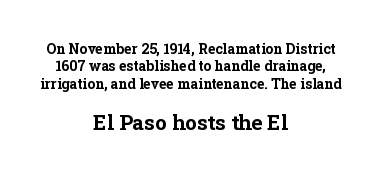
The image shows 21 px bold type, upright; set centered, line spacing 1.24x, normal letter spacing, not underlined; the second (bottom) block is 1.5x larger.
